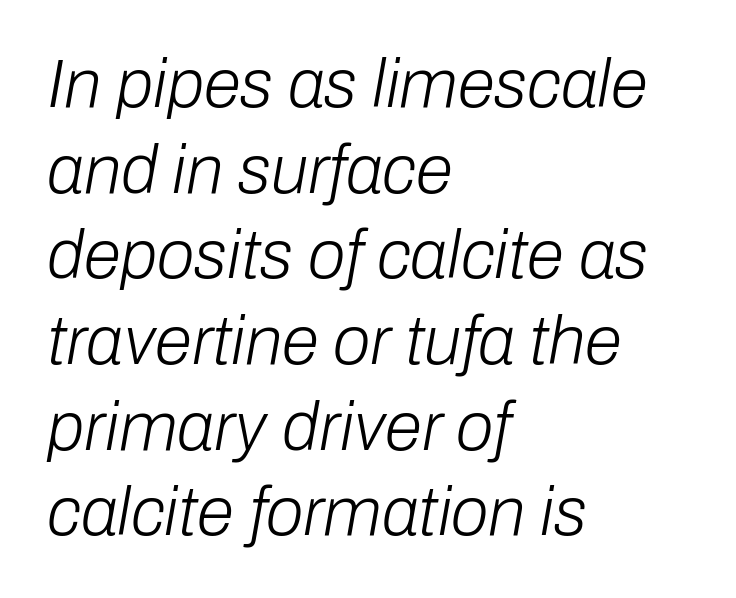
{"italic": "yes", "lean": "right", "slant_degrees": 10, "bold": "no", "weight": "light", "width": "normal", "stroke_contrast": "low", "x_height": "medium", "monospaced": "no", "underline": "no", "align": "left", "line_spacing": "normal", "line_spacing_ratio": 1.26, "letter_spacing": "normal", "letter_spacing_em": 0.0, "glyph_px": 68}
